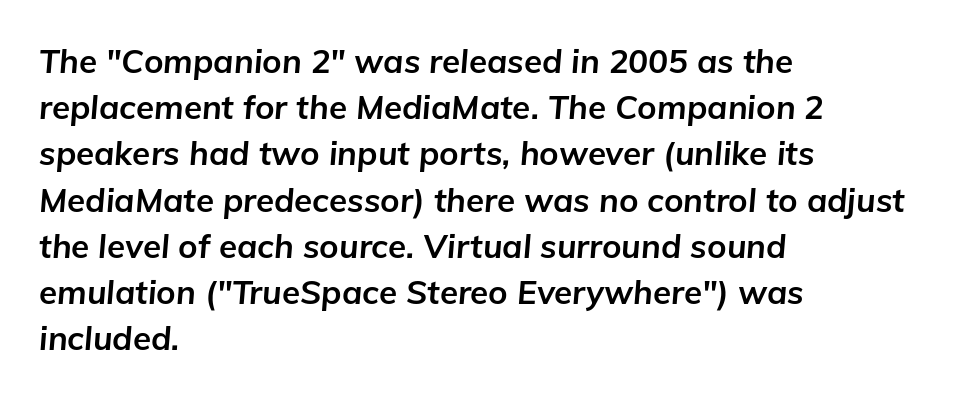
{"italic": "yes", "lean": "right", "slant_degrees": 5, "bold": "yes", "weight": "bold", "width": "normal", "stroke_contrast": "low", "x_height": "medium", "monospaced": "no", "underline": "no", "align": "left", "line_spacing": "normal", "line_spacing_ratio": 1.4, "letter_spacing": "normal", "letter_spacing_em": 0.0, "glyph_px": 33}
